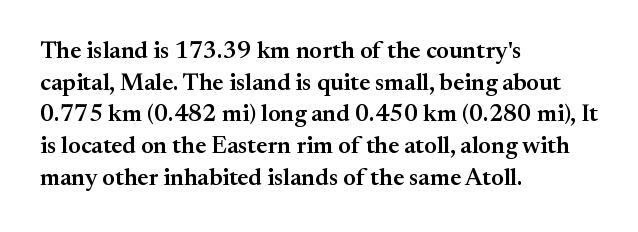
Slightly chunky letters — semibold, I'd say, not full bold. Letter spacing: default. The string is rendered with underlining switched off. Does the leading feel generous? No, just average. These lines are set flush left with a ragged right edge. The letters stand upright; this is a roman face.
